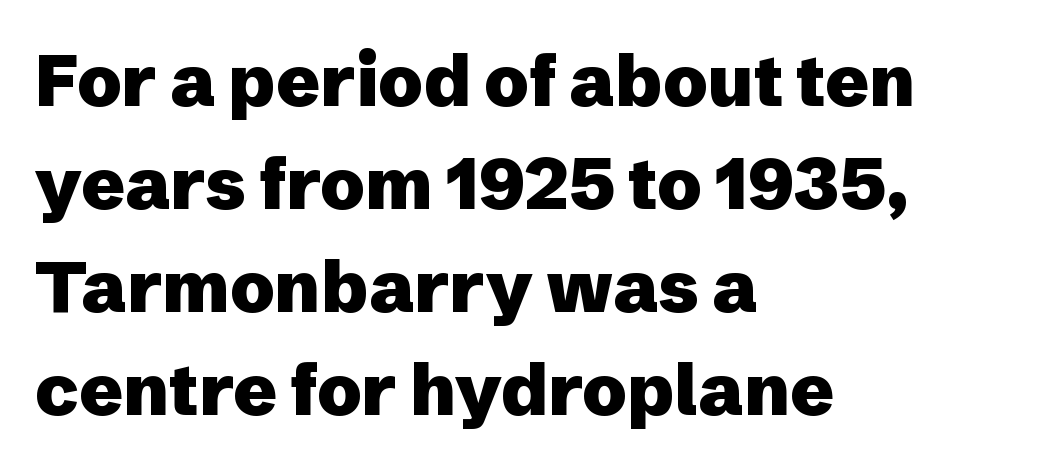
{"serif": "no", "italic": "no", "bold": "yes", "weight": "heavy", "width": "normal", "stroke_contrast": "low", "x_height": "medium", "monospaced": "no", "underline": "no", "align": "left", "line_spacing": "normal", "line_spacing_ratio": 1.43, "letter_spacing": "normal", "letter_spacing_em": 0.0, "glyph_px": 72}
